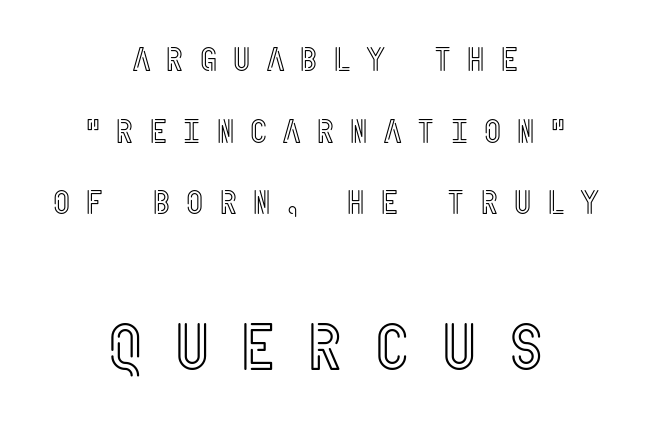
{"italic": "no", "width": "condensed", "x_height": "large", "underline": "no", "align": "center", "line_spacing": "loose", "line_spacing_ratio": 2.17, "letter_spacing": "wide", "letter_spacing_em": 0.43, "larger_block": "second", "size_ratio": 2.0, "glyph_px": 66}
